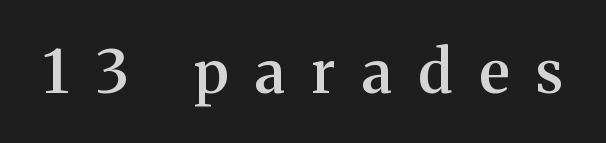
The image shows 60 px semibold serif type, upright; set unusually wide letter spacing (+0.45 em), not underlined; medium stroke contrast and a medium x-height.
